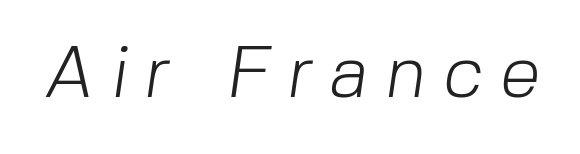
The image shows 73 px light sans-serif type; set unusually wide letter spacing (+0.24 em), not underlined; low stroke contrast and a medium x-height.
